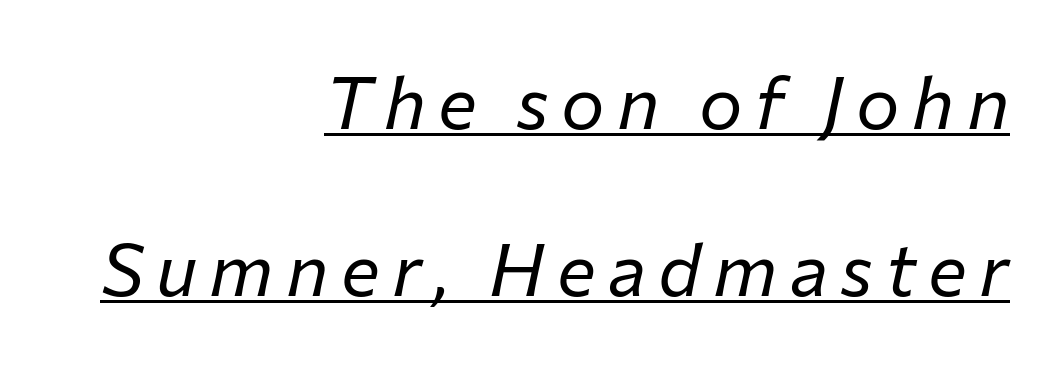
The image shows 73 px regular-weight type, italic (leaning right); set right-aligned, loose line spacing (2.29x), underlined; low stroke contrast and a medium x-height.
